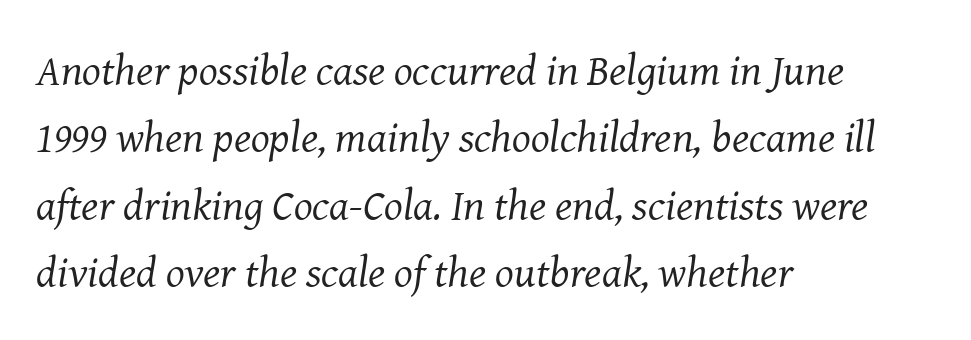
These lines are rendered in a variable-pitch font. Descenders hang freely into open space. This sample keeps an unexceptional amount of space between lines. The text block is weighted toward the left margin, trailing off unevenly rightward.
